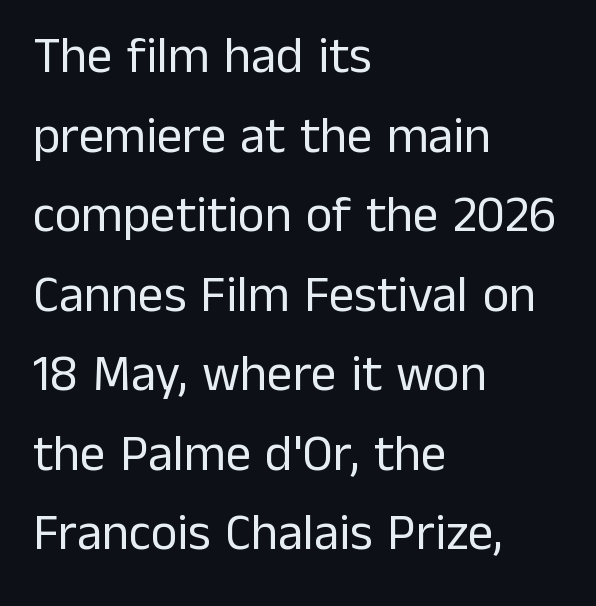
Q: Is the text bold? A: No.
Q: Is the text italic (slanted)? A: No, it is upright.
Q: Is the typeface a serif or a sans-serif typeface? A: Sans-serif.
Q: Is the text underlined? A: No.
Q: How is the paragraph aligned? A: Left-aligned.
Q: Is the spacing between letters normal or unusually wide? A: Normal.
Q: Is the spacing between lines tight, normal or loose? A: Normal.
Q: Width (condensed, normal, or wide)? A: Normal.
Q: Stroke contrast? A: Low.
Q: x-height? A: Medium.
Q: Monospaced? A: No.
